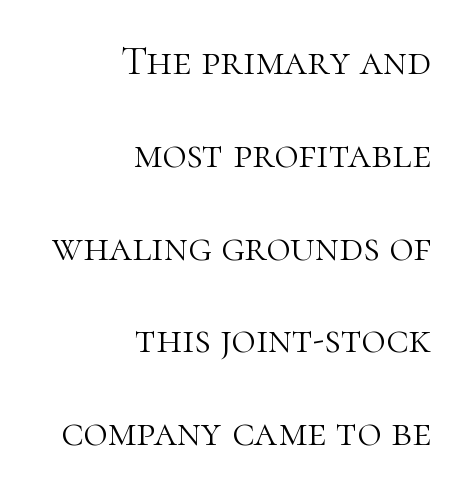
Q: Is the text bold? A: No.
Q: Is the text italic (slanted)? A: No, it is upright.
Q: Is the typeface a serif or a sans-serif typeface? A: Serif.
Q: Is the text underlined? A: No.
Q: How is the paragraph aligned? A: Right-aligned.
Q: Is the spacing between letters normal or unusually wide? A: Normal.
Q: Is the spacing between lines tight, normal or loose? A: Loose.
Q: Width (condensed, normal, or wide)? A: Normal.
Q: Stroke contrast? A: High.
Q: x-height? A: Medium.
Q: Monospaced? A: No.
